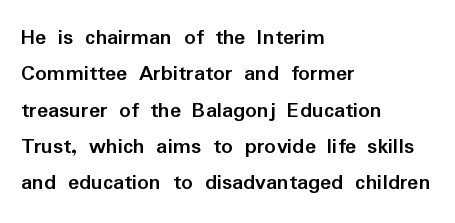
Q: Is the text bold? A: Yes.
Q: Is the text italic (slanted)? A: No, it is upright.
Q: Is the text underlined? A: No.
Q: How is the paragraph aligned? A: Left-aligned.
Q: Is the spacing between letters normal or unusually wide? A: Normal.
Q: Is the spacing between lines tight, normal or loose? A: Normal.
